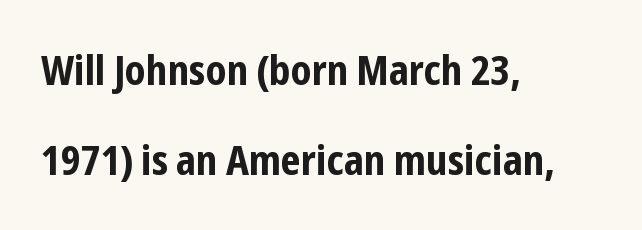
Q: Is the text bold? A: Yes.
Q: Is the text italic (slanted)? A: No, it is upright.
Q: Is the typeface a serif or a sans-serif typeface? A: Sans-serif.
Q: Is the text underlined? A: No.
Q: How is the paragraph aligned? A: Left-aligned.
Q: Is the spacing between letters normal or unusually wide? A: Normal.
Q: Is the spacing between lines tight, normal or loose? A: Loose.
Q: Width (condensed, normal, or wide)? A: Condensed.
Q: Stroke contrast? A: Low.
Q: x-height? A: Medium.
Q: Monospaced? A: No.
